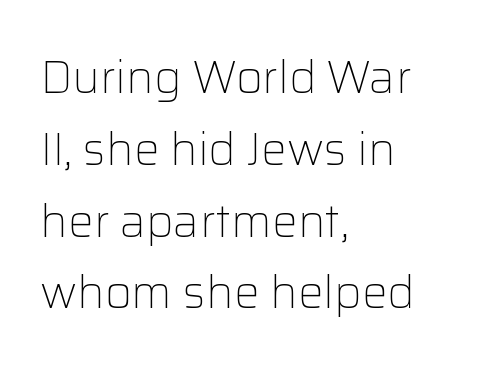
This sample has the flowing, uneven cadence of proportional lettering. Ascenders rise straight up at ninety degrees. The type is set solid horizontally, with unmodified tracking. Classification — sans serif. Does the copy run flush right? No — it runs flush left. Successive baselines arrive at the customary interval.
